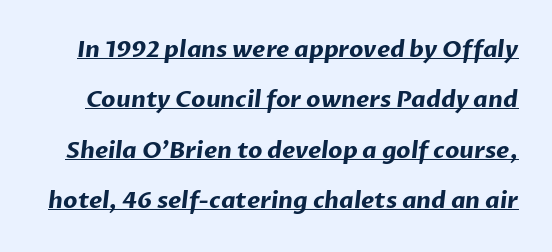
{"bold": "yes", "underline": "yes", "line_spacing": "loose", "line_spacing_ratio": 2.19, "letter_spacing": "normal", "letter_spacing_em": 0.0, "glyph_px": 23}
